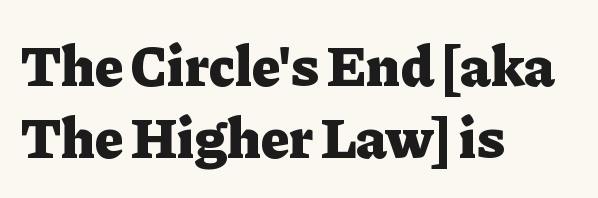
Q: Is the text bold? A: Yes.
Q: Is the text italic (slanted)? A: No, it is upright.
Q: Is the typeface a serif or a sans-serif typeface? A: Serif.
Q: Is the text underlined? A: No.
Q: How is the paragraph aligned? A: Left-aligned.
Q: Is the spacing between letters normal or unusually wide? A: Normal.
Q: Is the spacing between lines tight, normal or loose? A: Normal.
Q: Width (condensed, normal, or wide)? A: Normal.
Q: Stroke contrast? A: Low.
Q: x-height? A: Medium.
Q: Monospaced? A: No.
